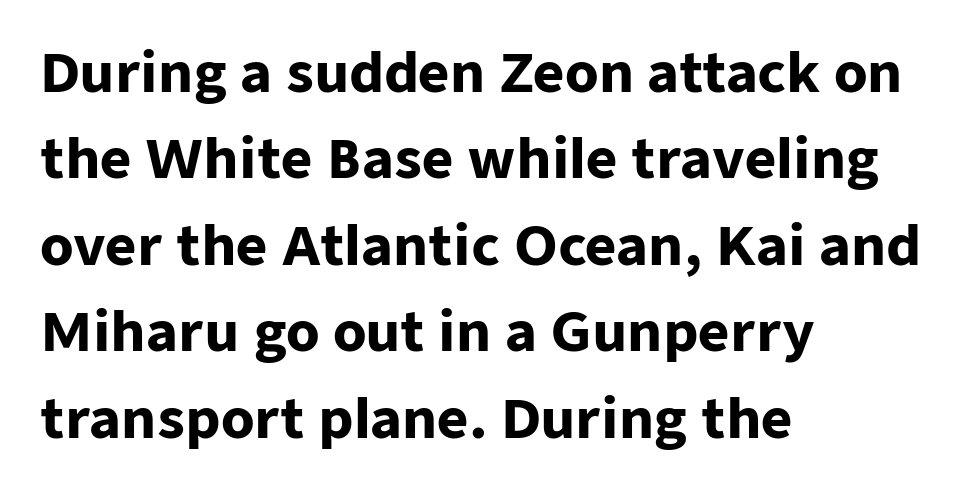
{"serif": "no", "italic": "no", "bold": "yes", "weight": "heavy", "width": "normal", "stroke_contrast": "low", "x_height": "medium", "monospaced": "no", "underline": "no", "align": "left", "line_spacing": "normal", "line_spacing_ratio": 1.6, "letter_spacing": "normal", "letter_spacing_em": 0.0, "glyph_px": 54}
